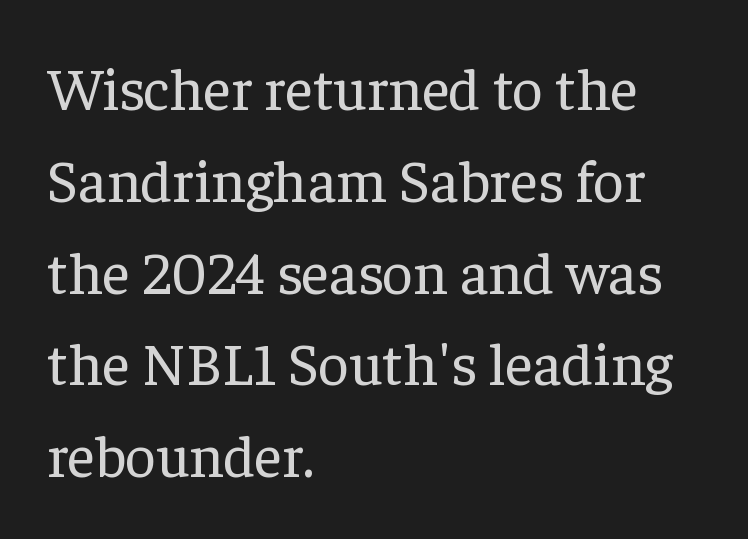
Q: Is the text bold? A: No.
Q: Is the text italic (slanted)? A: No, it is upright.
Q: Is the typeface a serif or a sans-serif typeface? A: Serif.
Q: Is the text underlined? A: No.
Q: How is the paragraph aligned? A: Left-aligned.
Q: Is the spacing between letters normal or unusually wide? A: Normal.
Q: Is the spacing between lines tight, normal or loose? A: Normal.
Q: Width (condensed, normal, or wide)? A: Normal.
Q: Stroke contrast? A: Low.
Q: x-height? A: Medium.
Q: Monospaced? A: No.
